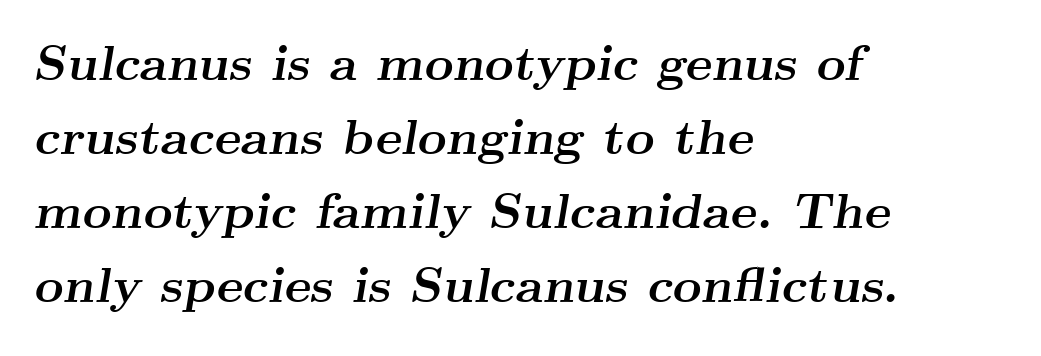
The image shows 50 px semibold, wide serif type, italic (leaning right); set left-aligned, normal line spacing (1.48x), normal letter spacing, not underlined; medium stroke contrast and a small x-height.
